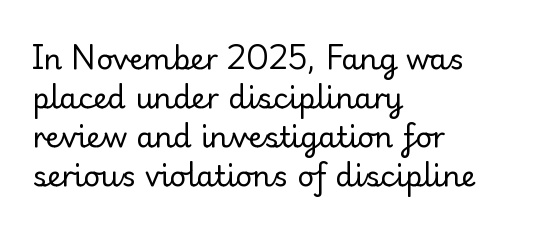
{"serif": "yes", "italic": "no", "bold": "no", "weight": "regular", "width": "normal", "stroke_contrast": "low", "x_height": "small", "monospaced": "no", "underline": "no", "align": "left", "line_spacing": "normal", "line_spacing_ratio": 1.34, "letter_spacing": "normal", "letter_spacing_em": 0.0, "glyph_px": 29}
